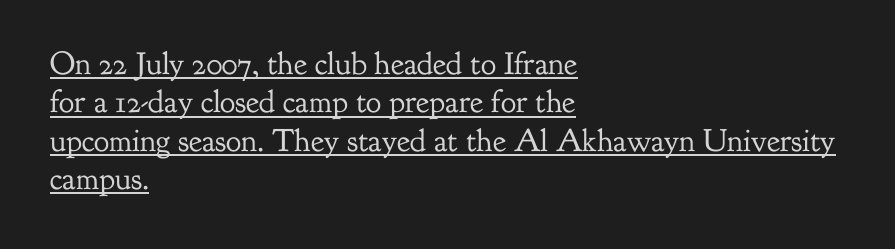
Spacing verdict: proportional, widths tailored to each character. Posture: straight, roman, zero tilt. Reading down the block, your eye returns to a fixed left position each line. The letterforms sit shoulder to shoulder at normal distance. Observe the serifs anchoring each vertical stroke in this sample.
